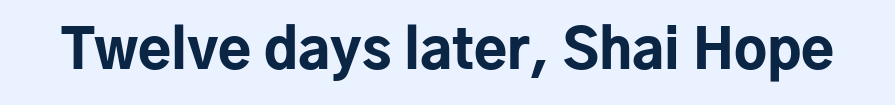
The image shows 54 px bold sans-serif type, upright; set normal letter spacing, not underlined; low stroke contrast and a medium x-height.
